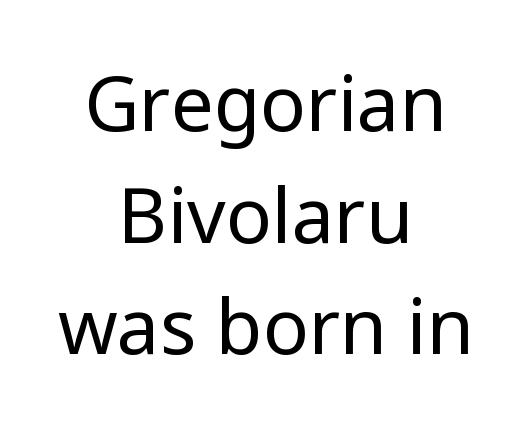
Interline gaps are of average width in this sample. Visually the block forms a symmetrical silhouette, jagged on both flanks. The letters carry no serifs — their stems end cleanly without finishing strokes. The strokes carry an ordinary text weight at most.
